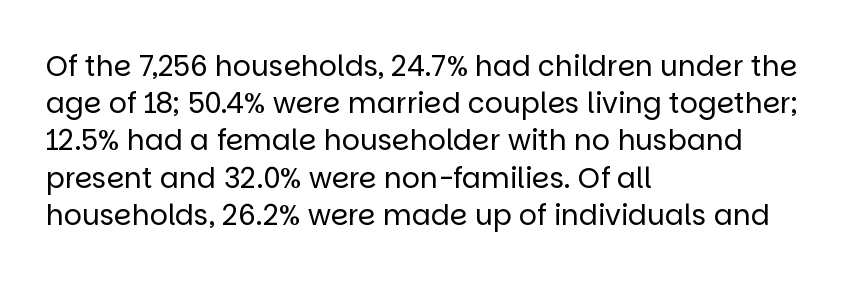
{"serif": "no", "italic": "no", "bold": "no", "weight": "regular", "width": "normal", "stroke_contrast": "low", "x_height": "large", "monospaced": "no", "underline": "no", "align": "left", "line_spacing": "normal", "line_spacing_ratio": 1.33, "letter_spacing": "normal", "letter_spacing_em": 0.0, "glyph_px": 28}
